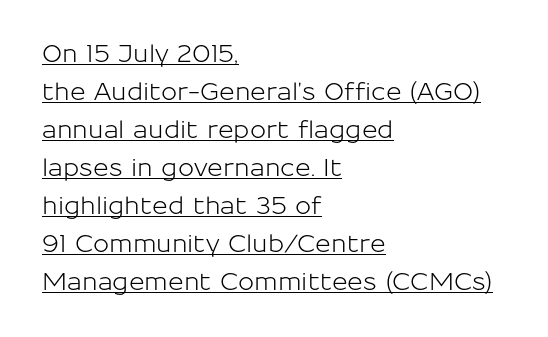
Q: Is the text italic (slanted)? A: No, it is upright.
Q: Is the text underlined? A: Yes.
Q: How is the paragraph aligned? A: Left-aligned.
Q: Is the spacing between letters normal or unusually wide? A: Normal.
Q: Is the spacing between lines tight, normal or loose? A: Normal.
